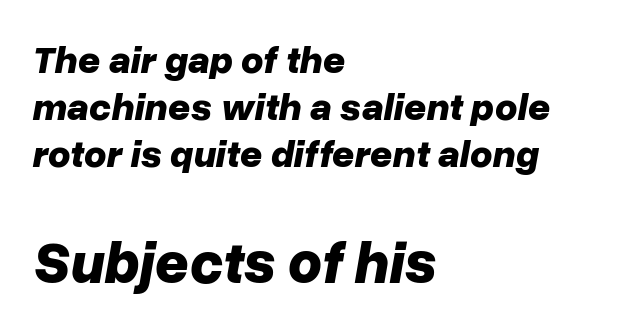
The image shows 59 px bold type, italic (leaning right); set left-aligned, line spacing 1.21x, normal letter spacing, not underlined; the second (bottom) block is 1.51x larger; low stroke contrast and a medium x-height.
